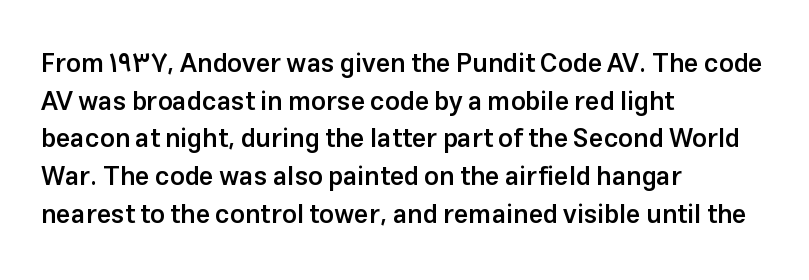
Q: Is the text bold? A: Semi-bold.
Q: Is the text italic (slanted)? A: No, it is upright.
Q: Is the text underlined? A: No.
Q: How is the paragraph aligned? A: Left-aligned.
Q: Is the spacing between letters normal or unusually wide? A: Normal.
Q: Is the spacing between lines tight, normal or loose? A: Normal.
